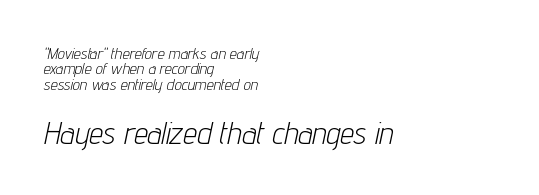
The image shows 31 px light, condensed type, italic (leaning right); set left-aligned, tight line spacing (0.96x), normal letter spacing, not underlined; the second (bottom) block is 1.94x larger; low stroke contrast and a medium x-height.
